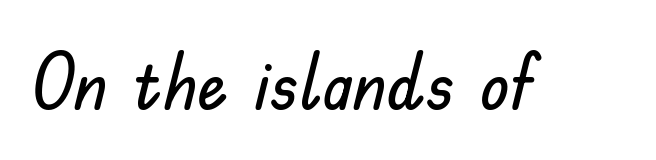
{"serif": "no", "width": "normal", "stroke_contrast": "low", "x_height": "small", "monospaced": "no", "underline": "no", "letter_spacing": "normal", "letter_spacing_em": 0.0, "glyph_px": 77}
